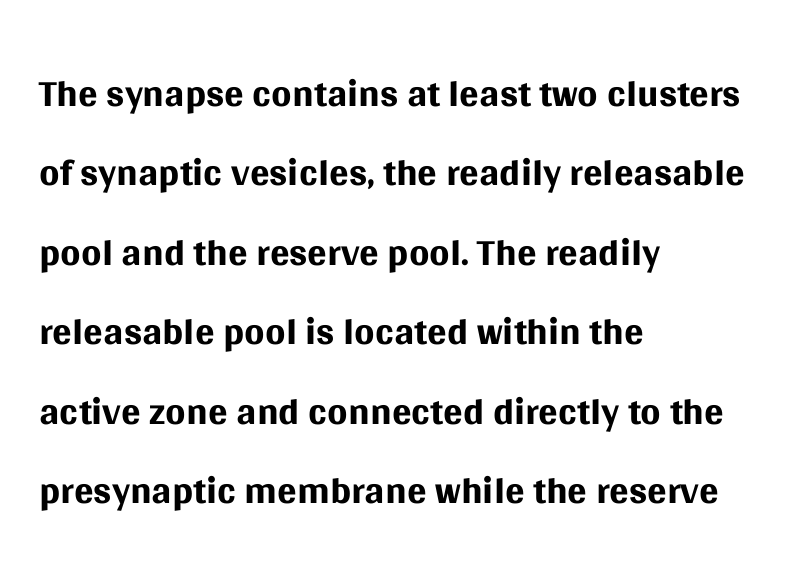
The image shows 58 px regular-weight sans-serif type, upright; set left-aligned, normal line spacing (1.37x), normal letter spacing, not underlined; medium stroke contrast and a large x-height.
